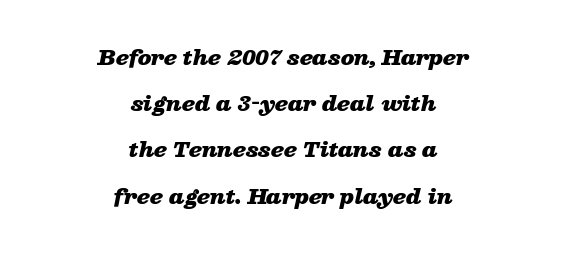
Is the type bold? Yes — the strokes are clearly thick and heavy. This sample is center-justified, so both line endings float freely. The axis of the letterforms is tilted away from vertical. Glyph-to-glyph distance matches everyday printed text. Leading: increased.
